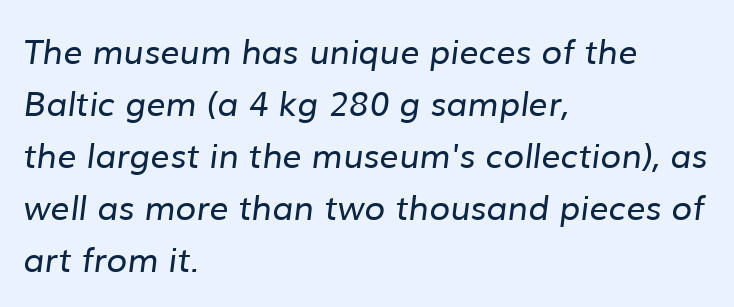
Counters stay open thanks to moderate or lighter strokes. Unmarked baselines from the first word to the last. The rendering anchors every line to the left-hand side. The line texture is even and compact thanks to regular tracking. Serifs: no, the terminals of the letterforms are clean.
